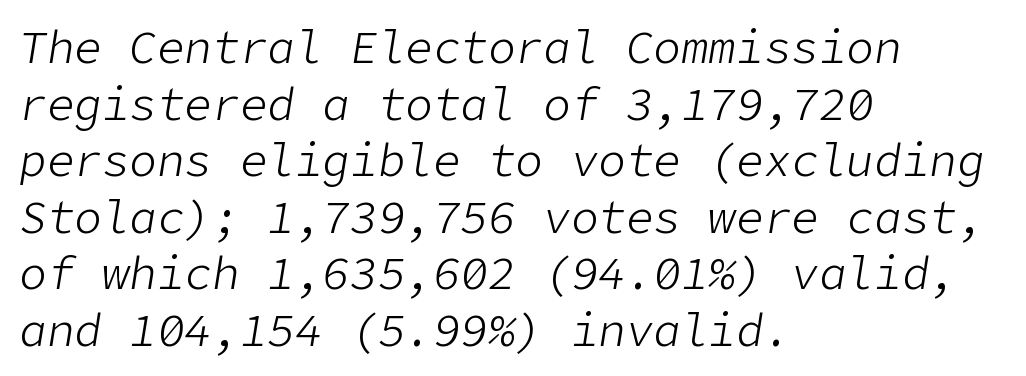
{"italic": "yes", "lean": "right", "slant_degrees": 9, "bold": "no", "weight": "light", "width": "normal", "stroke_contrast": "low", "x_height": "medium", "underline": "no", "align": "left", "line_spacing_ratio": 1.23, "letter_spacing": "normal", "letter_spacing_em": 0.0, "glyph_px": 46}
